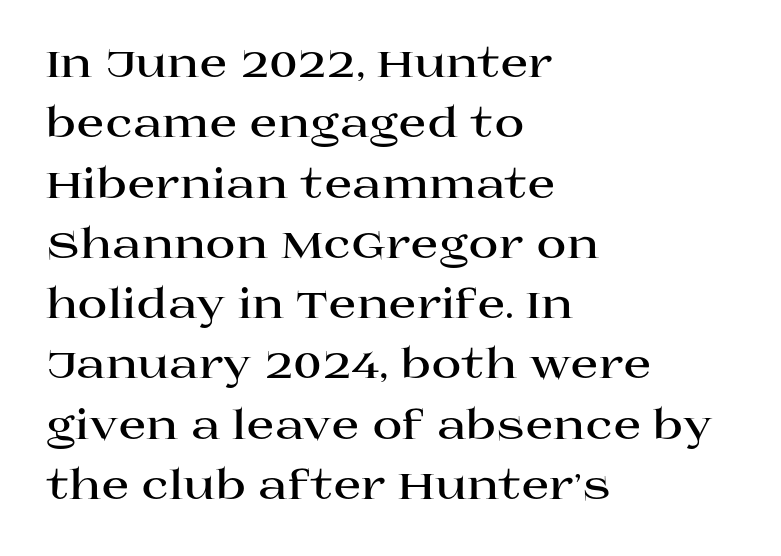
{"serif": "yes", "italic": "no", "bold": "yes", "weight": "bold", "width": "wide", "stroke_contrast": "high", "x_height": "large", "monospaced": "no", "underline": "no", "align": "left", "line_spacing": "normal", "line_spacing_ratio": 1.47, "letter_spacing": "normal", "letter_spacing_em": 0.0, "glyph_px": 41}
